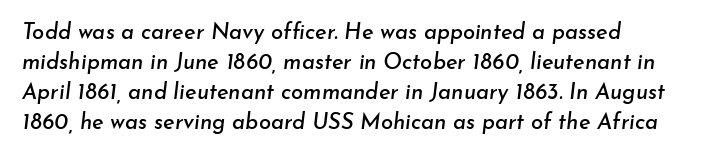
{"italic": "yes", "lean": "right", "slant_degrees": 7, "underline": "no", "align": "left", "line_spacing": "normal", "line_spacing_ratio": 1.37, "letter_spacing": "normal", "letter_spacing_em": 0.0, "glyph_px": 22}
